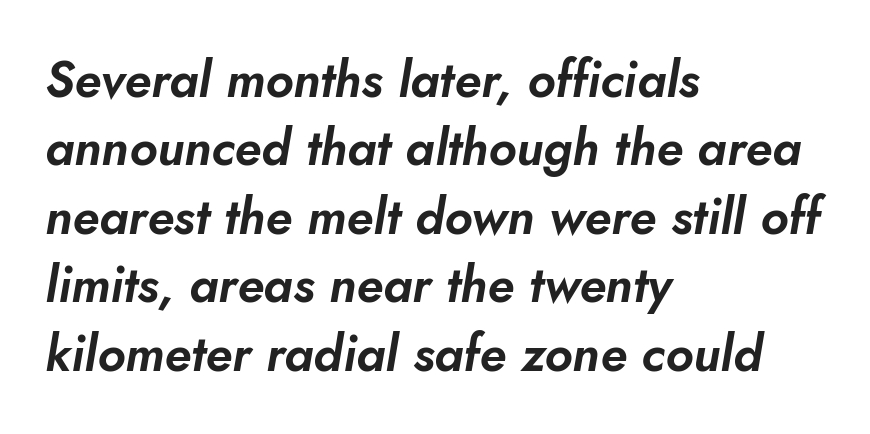
Q: Is the text italic (slanted)? A: Yes, it leans right by about 10 degrees.
Q: Is the text underlined? A: No.
Q: How is the paragraph aligned? A: Left-aligned.
Q: Is the spacing between letters normal or unusually wide? A: Normal.
Q: Is the spacing between lines tight, normal or loose? A: Normal.
Q: Width (condensed, normal, or wide)? A: Normal.
Q: Stroke contrast? A: Low.
Q: x-height? A: Small.
Q: Monospaced? A: No.
